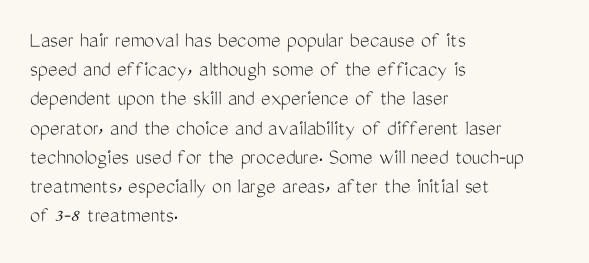
The image shows 23 px text type, upright; set left-aligned, normal line spacing (1.27x), normal letter spacing, not underlined.
